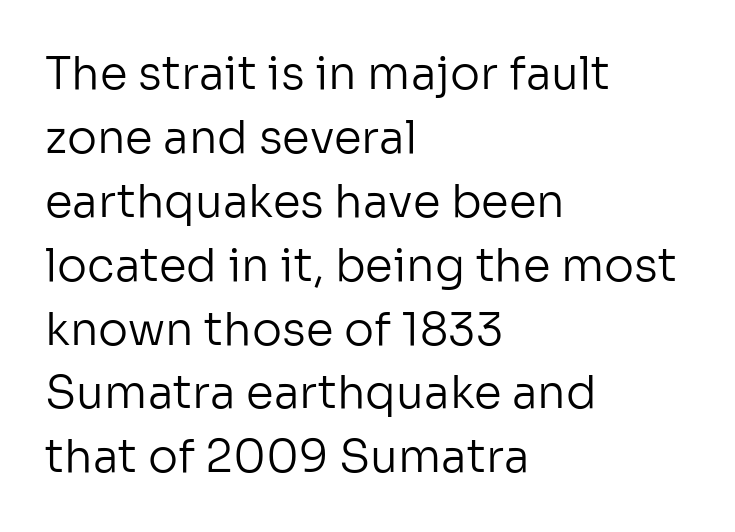
Default kerning and tracking; the words read as compact shapes. The type sits square on the baseline with zero lean. Spacing verdict: proportional, widths tailored to each character. Vertical spacing — default. The type family on display is of the sans-serif kind.
